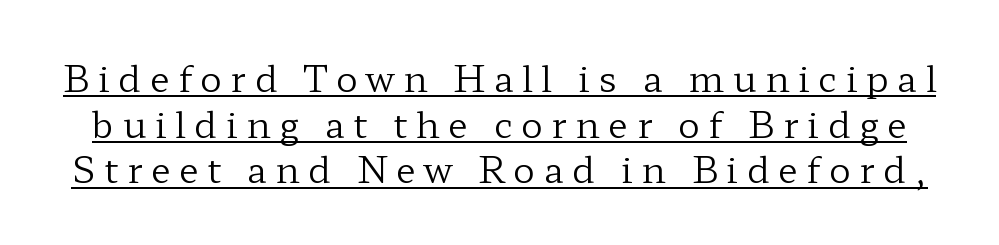
{"serif": "yes", "italic": "no", "bold": "no", "weight": "regular", "width": "wide", "stroke_contrast": "low", "x_height": "medium", "monospaced": "no", "underline": "yes", "line_spacing": "normal", "line_spacing_ratio": 1.27, "letter_spacing": "wide", "letter_spacing_em": 0.24, "glyph_px": 36}
